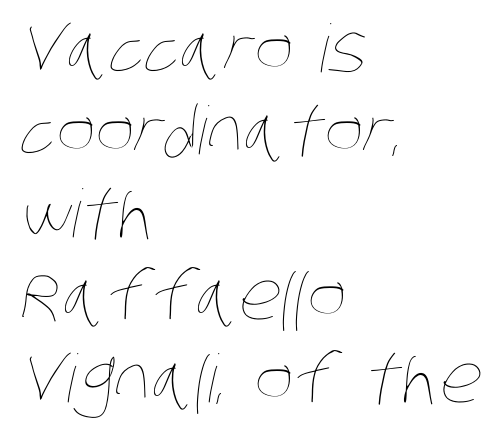
{"bold": "no", "weight": "thin", "width": "condensed", "stroke_contrast": "low", "x_height": "large", "monospaced": "no", "underline": "no", "align": "left", "line_spacing": "normal", "line_spacing_ratio": 1.25, "letter_spacing": "normal", "letter_spacing_em": 0.0, "glyph_px": 66}
